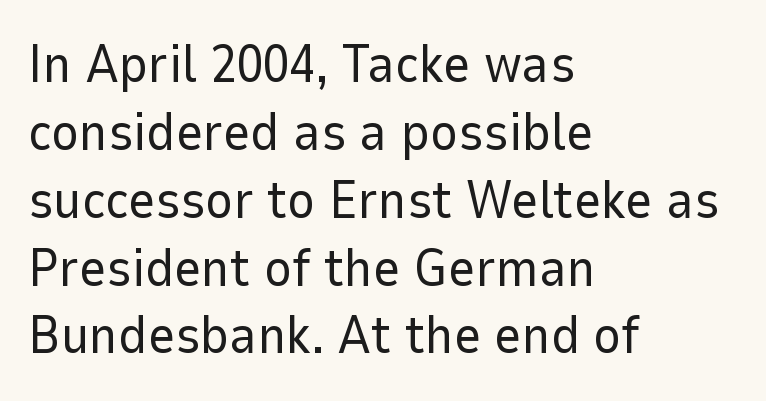
The image shows 53 px regular-weight sans-serif type, upright; set left-aligned, normal line spacing (1.28x), normal letter spacing, not underlined; low stroke contrast and a medium x-height.
